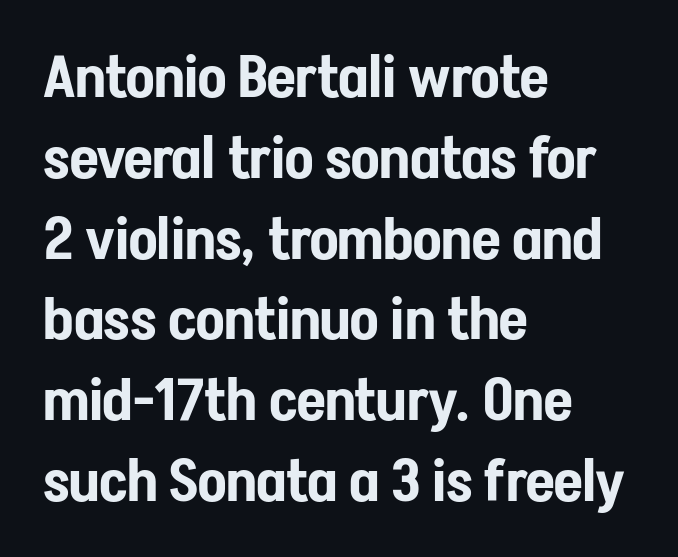
Q: Is the text italic (slanted)? A: No, it is upright.
Q: Is the typeface a serif or a sans-serif typeface? A: Sans-serif.
Q: Is the text underlined? A: No.
Q: How is the paragraph aligned? A: Left-aligned.
Q: Is the spacing between letters normal or unusually wide? A: Normal.
Q: Is the spacing between lines tight, normal or loose? A: Normal.
Q: Width (condensed, normal, or wide)? A: Condensed.
Q: Stroke contrast? A: Low.
Q: x-height? A: Medium.
Q: Monospaced? A: No.
